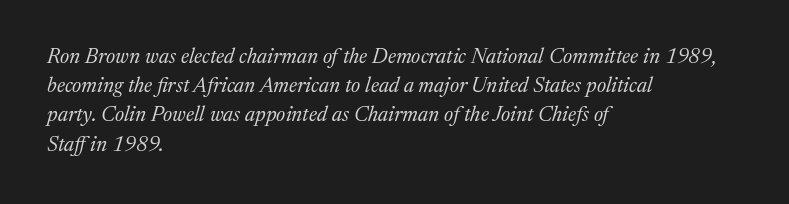
{"italic": "yes", "lean": "right", "slant_degrees": 17, "bold": "no", "underline": "no", "align": "left", "line_spacing": "normal", "line_spacing_ratio": 1.39, "letter_spacing": "normal", "letter_spacing_em": 0.0, "glyph_px": 21}
